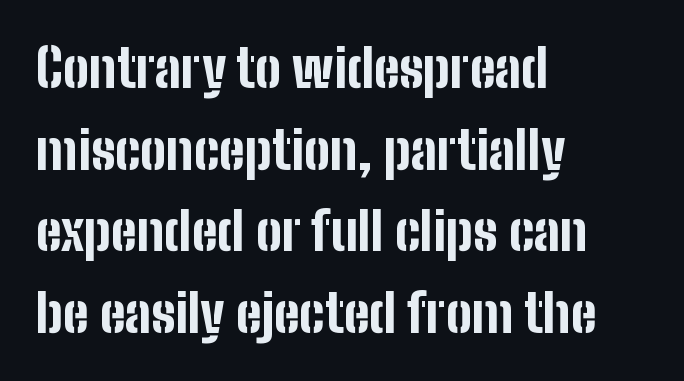
The strokes are fattened all the way to bold. Character widths vary here, with narrow letters taking less room than wide ones. Vertical spacing — default. If you drew a line through each stem, it would be perfectly vertical.
